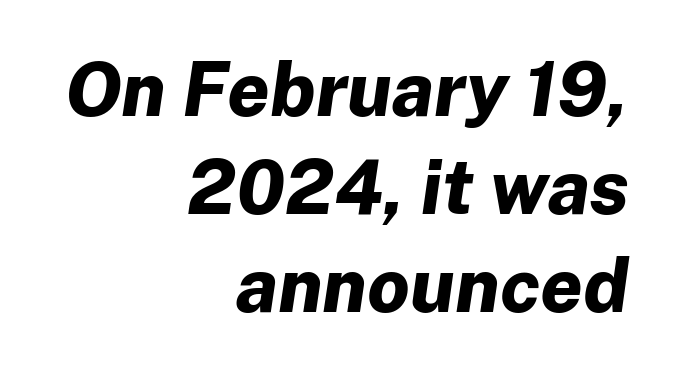
The line-height multiplier appears to be the usual default. The whole block is typeset with a tilt. Looks like regular typesetting: each glyph gets only the width it needs. Alignment: flush right. Beneath every word, the page is bare.
